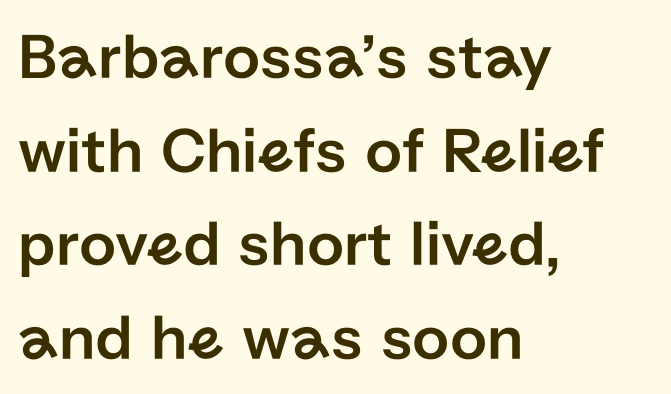
Q: Is the text italic (slanted)? A: No, it is upright.
Q: Is the typeface a serif or a sans-serif typeface? A: Sans-serif.
Q: Is the text underlined? A: No.
Q: How is the paragraph aligned? A: Left-aligned.
Q: Is the spacing between letters normal or unusually wide? A: Normal.
Q: Is the spacing between lines tight, normal or loose? A: Normal.
Q: Width (condensed, normal, or wide)? A: Normal.
Q: Stroke contrast? A: Low.
Q: x-height? A: Medium.
Q: Monospaced? A: No.
